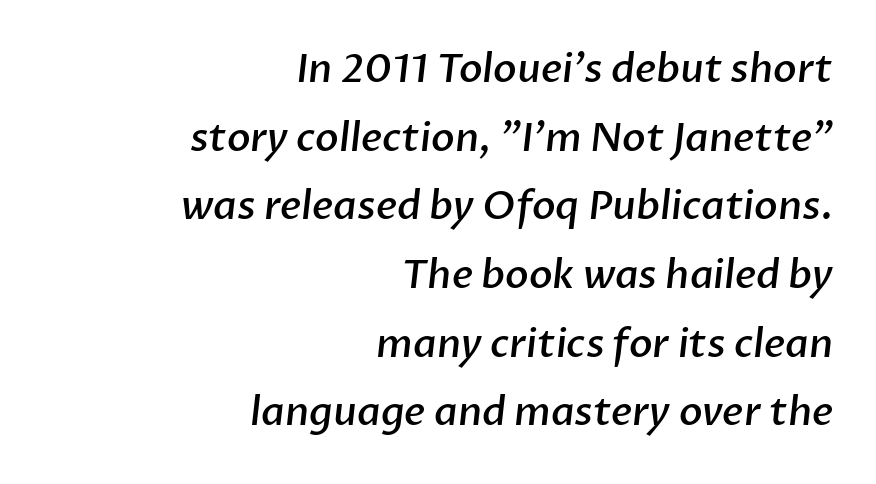
The image shows 39 px semibold sans-serif type; set right-aligned, line spacing 1.76x, normal letter spacing, not underlined; low stroke contrast and a medium x-height.
